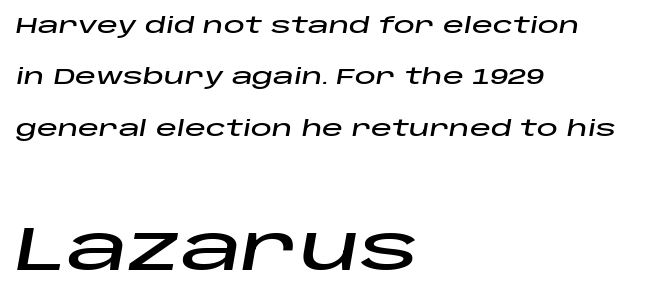
Q: Is the text italic (slanted)? A: Yes, it leans right by about 10 degrees.
Q: Is the text underlined? A: No.
Q: How is the paragraph aligned? A: Left-aligned.
Q: Is the spacing between letters normal or unusually wide? A: Normal.
Q: Is the spacing between lines tight, normal or loose? A: Loose.
Q: Which block of text is set in a larger size, the first (top) or the second (bottom)? A: The second (bottom) one.
Q: Width (condensed, normal, or wide)? A: Wide.
Q: Stroke contrast? A: Low.
Q: x-height? A: Large.
Q: Monospaced? A: No.
